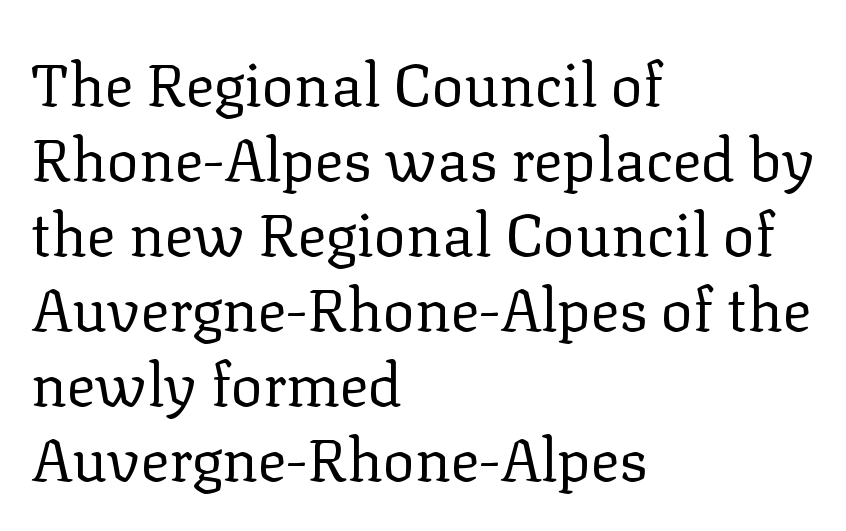
Whoever set this chose a conventional vertical rhythm. Typeset ragged right — the left edge is the straight one. On a weight scale, this lands at 450 or below. If you drew a line through each stem, it would be perfectly vertical. Any mark beneath the type? The region is blank.
